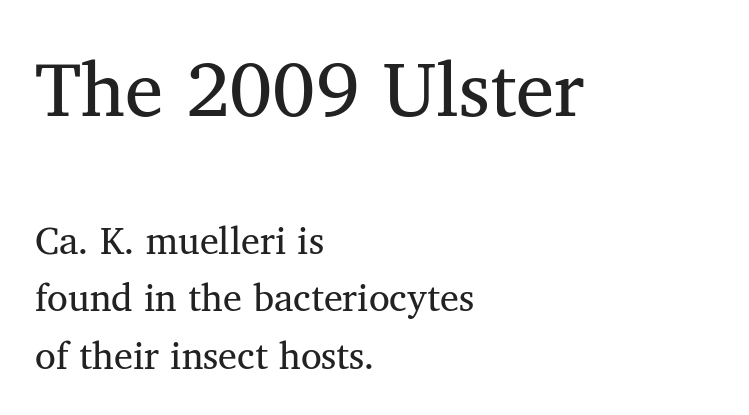
A typesetter would label this face a serif. Glance below the letters and you will spot only blank space. Vertical spacing — default. In CSS terms this would be text-align: left.
